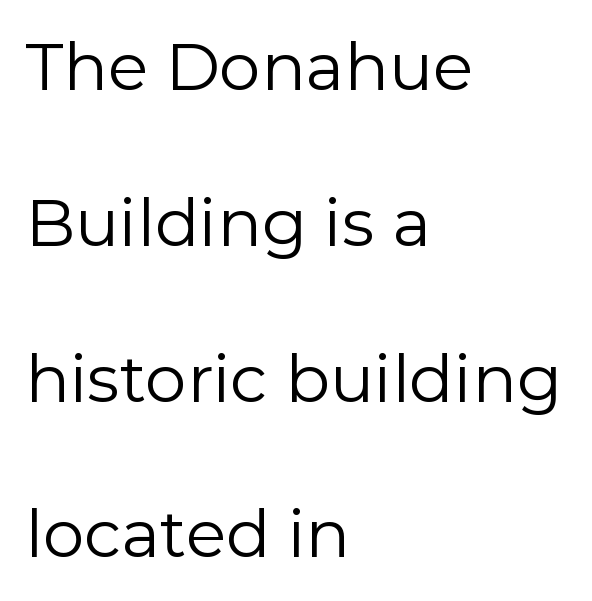
The image shows 66 px regular-weight sans-serif type, upright; set left-aligned, loose line spacing (2.36x), normal letter spacing, not underlined; low stroke contrast and a medium x-height.
